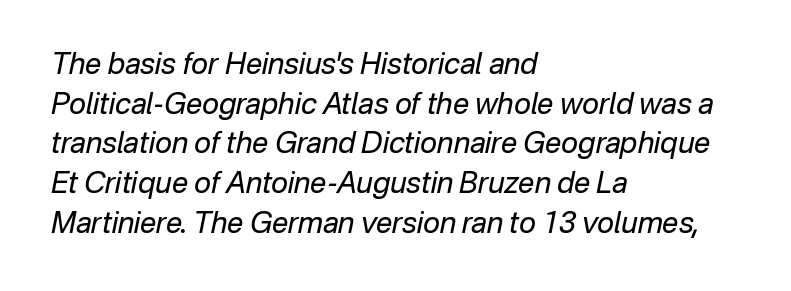
Is the type slanted? Yes — the strokes lean at a clear angle. Teacher's note: observe the even left margin — that is flush-left alignment. Check under the words: just untouched page. Letters have the restrained weight of plain body copy at most. A typesetter would call this leading conventional body-copy spacing. A typesetter would call this proportional, since set widths differ per character.
